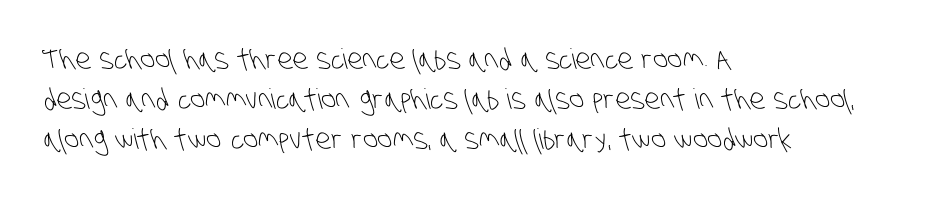
The image shows 28 px light, condensed sans-serif type; set left-aligned, normal line spacing (1.43x), normal letter spacing, not underlined; low stroke contrast and a large x-height.
